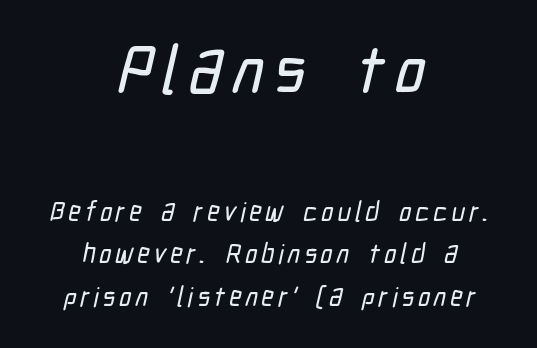
{"serif": "no", "width": "condensed", "stroke_contrast": "low", "x_height": "medium", "monospaced": "no", "underline": "no", "align": "center", "line_spacing": "normal", "line_spacing_ratio": 1.58, "larger_block": "first", "size_ratio": 2.52, "glyph_px": 68}
